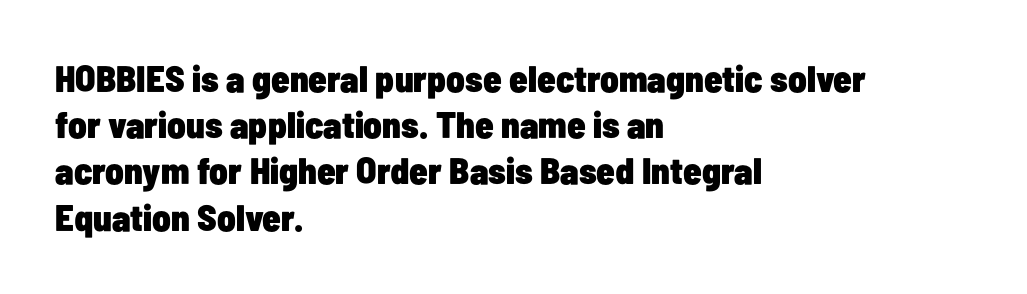
Q: Is the text bold? A: Yes.
Q: Is the text italic (slanted)? A: No, it is upright.
Q: Is the typeface a serif or a sans-serif typeface? A: Sans-serif.
Q: Is the text underlined? A: No.
Q: How is the paragraph aligned? A: Left-aligned.
Q: Is the spacing between letters normal or unusually wide? A: Normal.
Q: Is the spacing between lines tight, normal or loose? A: Normal.
Q: Width (condensed, normal, or wide)? A: Condensed.
Q: Stroke contrast? A: Low.
Q: x-height? A: Medium.
Q: Monospaced? A: No.
